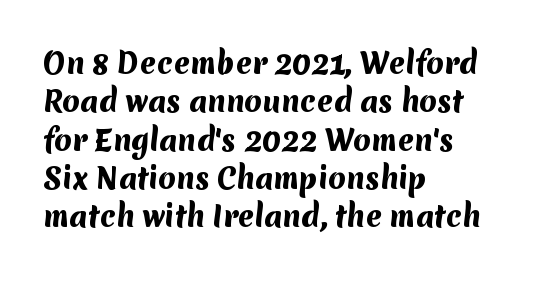
Horizontal alignment here is leftward, the default for most running prose. Bare-footed words on every line. Compared with typical paragraphs, the rows here are spaced about the same. Character widths vary here, with narrow letters taking less room than wide ones. Heavy-handed strokes throughout: this text is bold.
